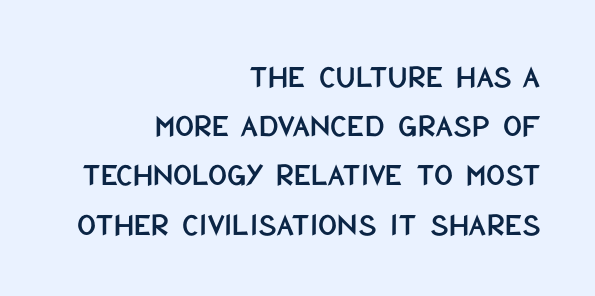
Note the varied advance widths — an 'i' is clearly narrower than an 'm'. The passage shown stacks its lines at a standard gap. Every character sits straight up, as roman type does. The passage is arranged like a letterhead date or caption credit — flush right.
